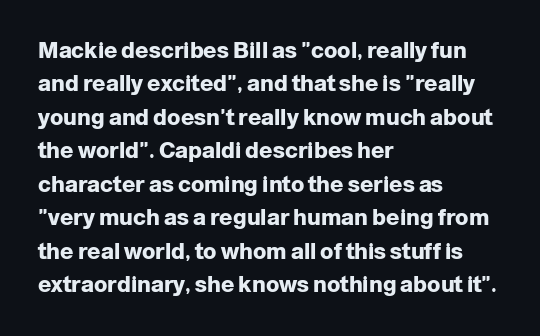
The image shows 22 px bold type, upright; set left-aligned, normal line spacing (1.52x), normal letter spacing, not underlined.
